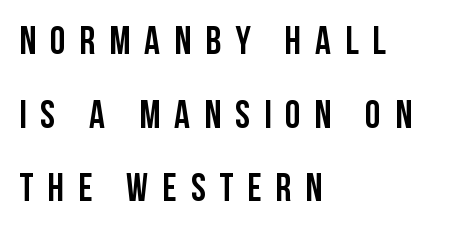
The image shows 39 px condensed sans-serif type, upright; set left-aligned, line spacing 1.89x, unusually wide letter spacing (+0.36 em), not underlined; low stroke contrast and a large x-height.
